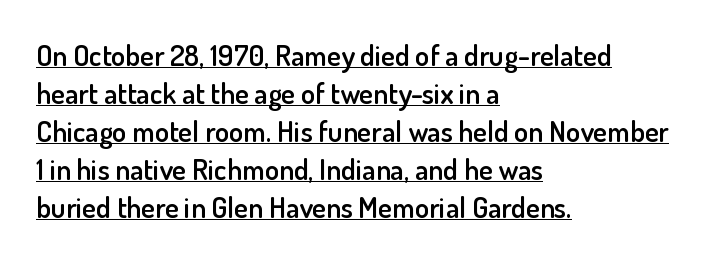
{"serif": "no", "italic": "no", "bold": "semi", "weight": "semibold", "width": "normal", "stroke_contrast": "low", "x_height": "small", "monospaced": "no", "underline": "yes", "align": "left", "line_spacing": "normal", "line_spacing_ratio": 1.31, "letter_spacing": "normal", "letter_spacing_em": 0.0, "glyph_px": 29}
